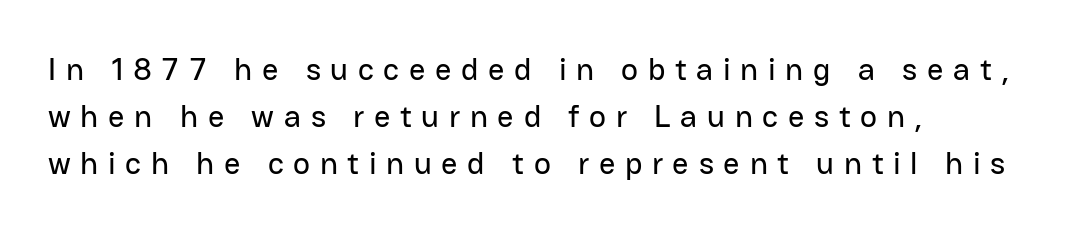
Q: Is the text italic (slanted)? A: No, it is upright.
Q: Is the typeface a serif or a sans-serif typeface? A: Sans-serif.
Q: Is the text underlined? A: No.
Q: How is the paragraph aligned? A: Left-aligned.
Q: Is the spacing between letters normal or unusually wide? A: Unusually wide.
Q: Is the spacing between lines tight, normal or loose? A: Normal.
Q: Width (condensed, normal, or wide)? A: Normal.
Q: Stroke contrast? A: Low.
Q: x-height? A: Medium.
Q: Monospaced? A: No.
